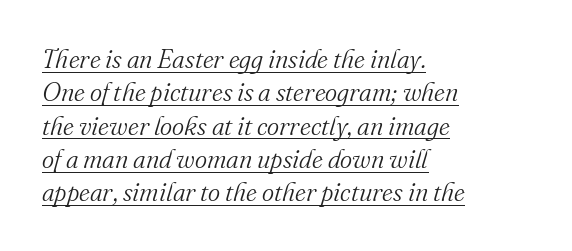
{"italic": "yes", "lean": "right", "slant_degrees": 16, "bold": "no", "underline": "yes", "align": "left", "line_spacing": "normal", "line_spacing_ratio": 1.28, "letter_spacing": "normal", "letter_spacing_em": 0.0, "glyph_px": 26}
